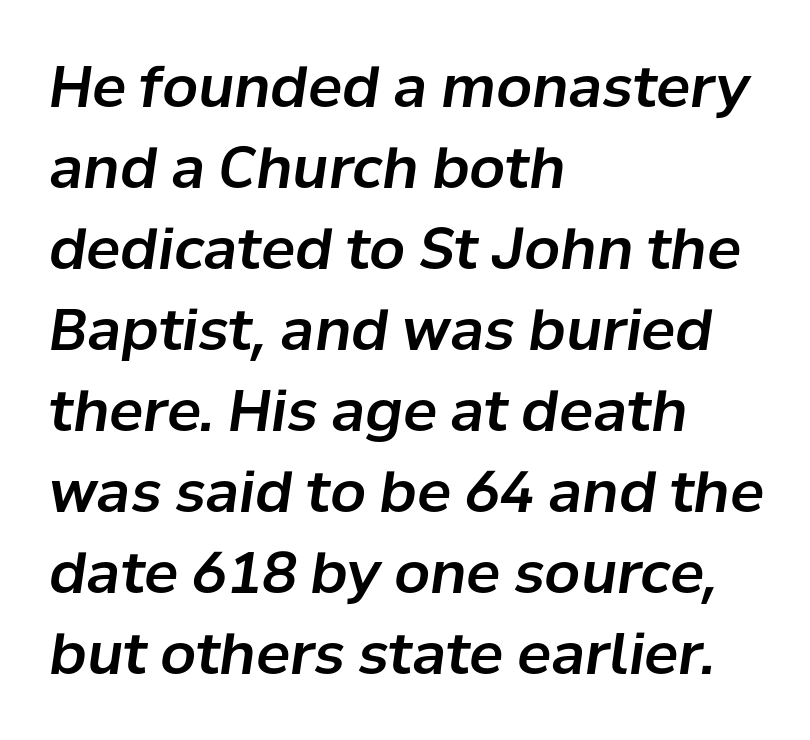
The image shows 57 px text type, italic (leaning right); set left-aligned, normal line spacing (1.42x), normal letter spacing, not underlined; low stroke contrast and a medium x-height.
